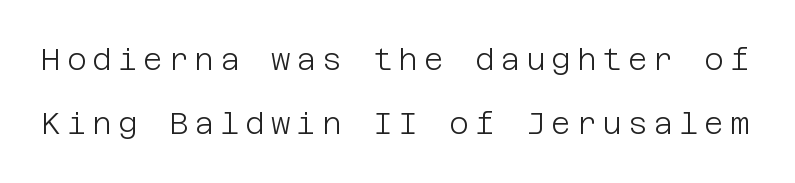
The glyphs are unaccompanied by any horizontal stroke below them. In terms of letterspacing, this is a distinctly airy, spread setting. The face used here is a sans, in the tradition of grotesques and geometrics. The letters stand upright; this is a roman face. Interline gaps are noticeably wide in this sample.
